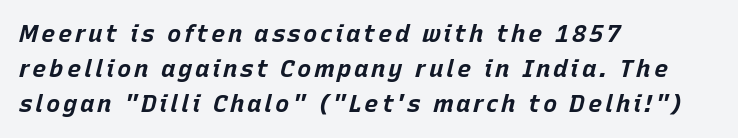
Q: Is the text bold? A: Yes.
Q: Is the text italic (slanted)? A: Yes, it leans right by about 15 degrees.
Q: Is the text underlined? A: No.
Q: How is the paragraph aligned? A: Left-aligned.
Q: Is the spacing between lines tight, normal or loose? A: Normal.
